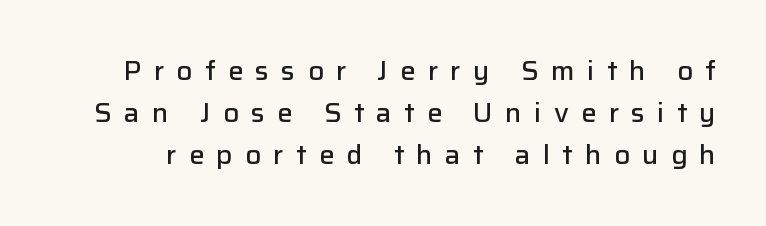
Q: Is the text bold? A: Semi-bold.
Q: Is the text italic (slanted)? A: No, it is upright.
Q: Is the text underlined? A: No.
Q: Is the spacing between letters normal or unusually wide? A: Unusually wide.
Q: Is the spacing between lines tight, normal or loose? A: Normal.
